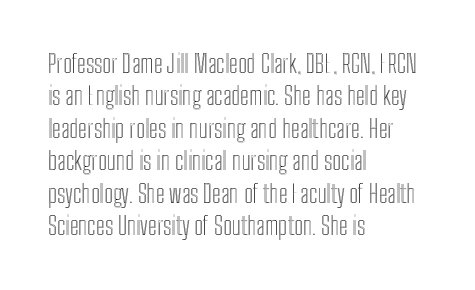
The image shows 25 px text type, upright; set left-aligned, normal line spacing (1.3x), normal letter spacing, not underlined.
